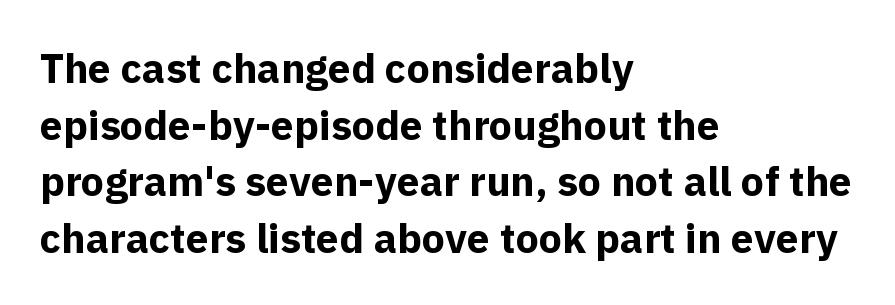
{"serif": "no", "italic": "no", "bold": "yes", "weight": "bold", "width": "normal", "x_height": "medium", "monospaced": "no", "underline": "no", "align": "left", "line_spacing": "normal", "line_spacing_ratio": 1.38, "letter_spacing": "normal", "letter_spacing_em": 0.0, "glyph_px": 41}
